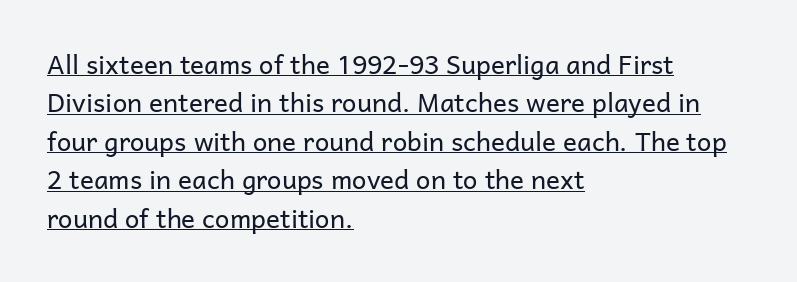
A roman cut, with each character standing at attention. The tracking reads as untouched default to a designer's eye. Reading down the column, the eye jumps a familiar distance to each next line. One-word summary of the alignment: left. No extra ink here — the face is not bold. Decoration check: the copy is underlined.
